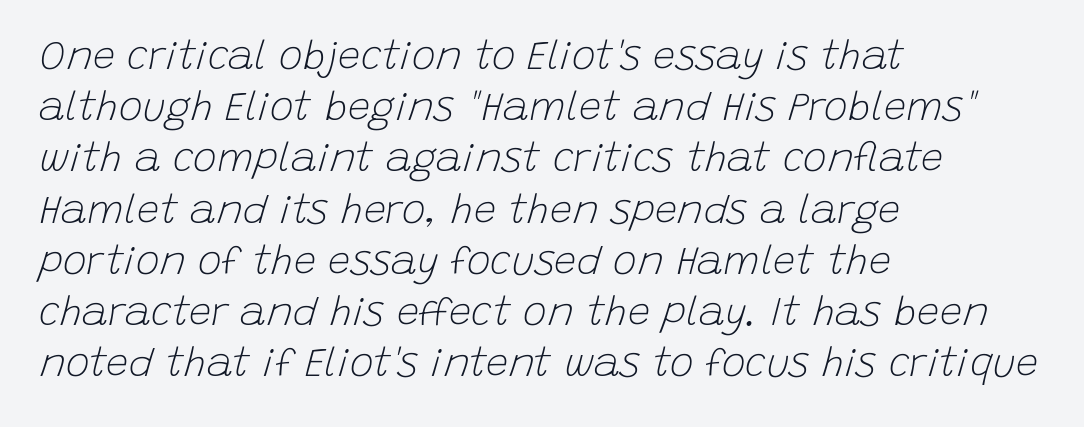
The letters look calm and open, with moderate or lighter stems. These lines are set flush left with a ragged right edge. The axis of the letterforms is tilted away from vertical. Each word holds together tightly as a unit, with standard inter-letter gaps. Underlining? Definitely not there.
